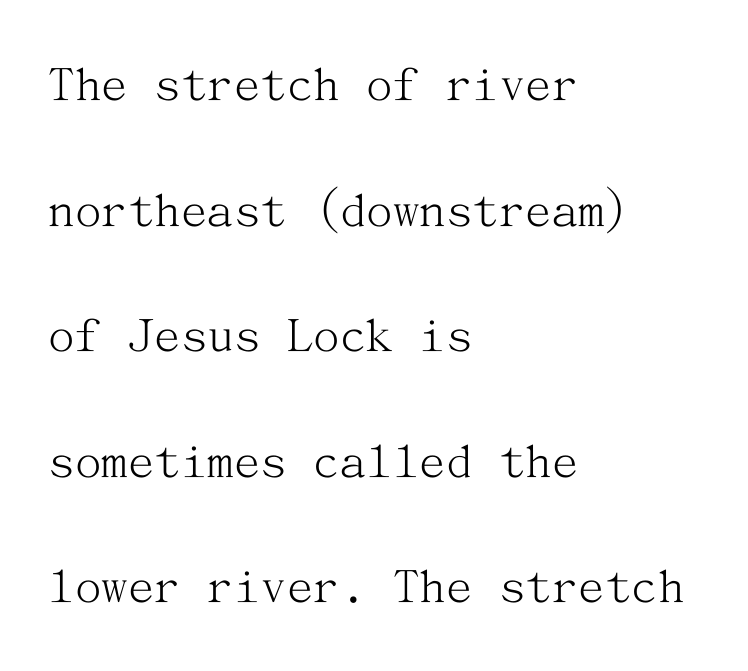
Each row of text sits above clean, open space. You can tell it's not italic because the verticals are truly vertical. I'd call this a serif setting — the letters wear small feet. Weight: regular or lighter.
